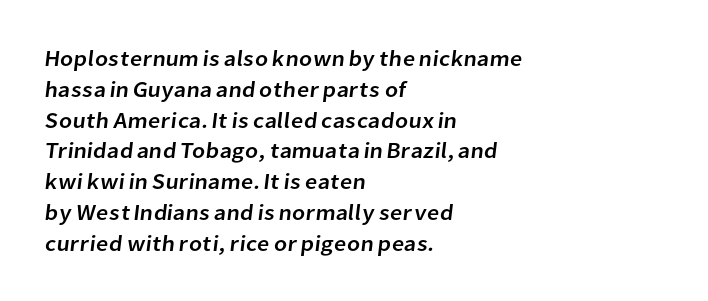
Q: Is the text underlined? A: No.
Q: How is the paragraph aligned? A: Left-aligned.
Q: Is the spacing between letters normal or unusually wide? A: Normal.
Q: Is the spacing between lines tight, normal or loose? A: Normal.
